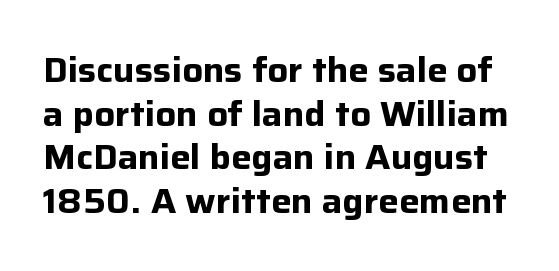
Does extra space separate the letters? No, they use regular spacing. Here the designer chose a conventional face with non-uniform glyph widths. Check where the strokes stop: nothing finishes them off — pure sans. Baseline-to-baseline distance is the conventional proportion of letter height. Vertical strokes here are truly vertical.
